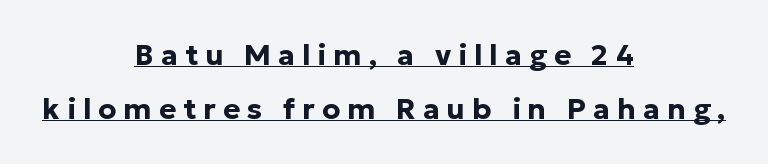
The font is running at its bold setting. A roman cut, with each character standing at attention. The rendering uses natural spacing where letterforms have individual widths. Layout note: lines centered.
